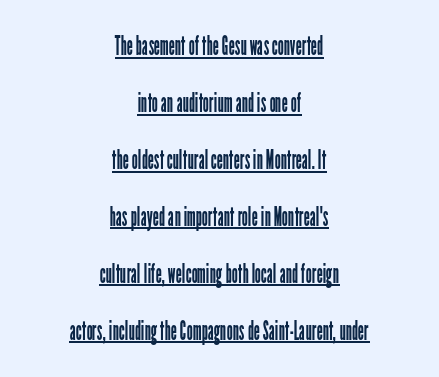
The image shows 27 px text type, upright; set centered, loose line spacing (2.11x), normal letter spacing, underlined.
